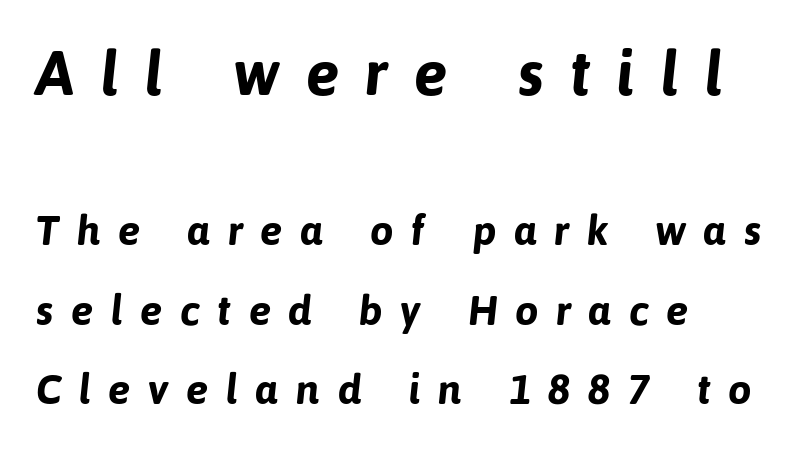
Q: Is the text bold? A: Yes.
Q: Is the typeface a serif or a sans-serif typeface? A: Sans-serif.
Q: Is the text underlined? A: No.
Q: How is the paragraph aligned? A: Left-aligned.
Q: Is the spacing between letters normal or unusually wide? A: Unusually wide.
Q: Which block of text is set in a larger size, the first (top) or the second (bottom)? A: The first (top) one.
Q: Width (condensed, normal, or wide)? A: Normal.
Q: Stroke contrast? A: Low.
Q: x-height? A: Medium.
Q: Monospaced? A: No.
